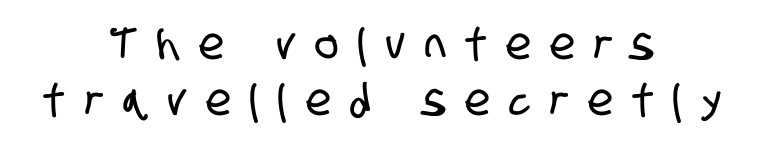
Q: Is the typeface a serif or a sans-serif typeface? A: Sans-serif.
Q: Is the text underlined? A: No.
Q: How is the paragraph aligned? A: Centered.
Q: Is the spacing between letters normal or unusually wide? A: Unusually wide.
Q: Is the spacing between lines tight, normal or loose? A: Normal.
Q: Width (condensed, normal, or wide)? A: Condensed.
Q: Stroke contrast? A: Low.
Q: x-height? A: Large.
Q: Monospaced? A: No.
